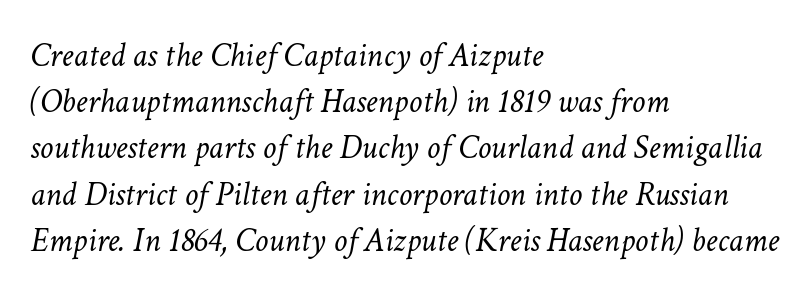
{"italic": "yes", "lean": "right", "slant_degrees": 11, "bold": "no", "weight": "light", "width": "normal", "stroke_contrast": "low", "x_height": "medium", "monospaced": "no", "underline": "no", "align": "left", "line_spacing": "normal", "line_spacing_ratio": 1.36, "letter_spacing": "normal", "letter_spacing_em": 0.0, "glyph_px": 34}
